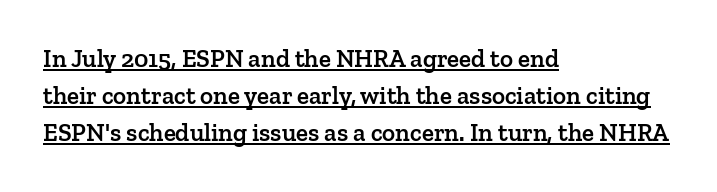
{"italic": "no", "bold": "semi", "underline": "yes", "align": "left", "line_spacing": "normal", "line_spacing_ratio": 1.49, "letter_spacing": "normal", "letter_spacing_em": 0.0, "glyph_px": 25}
